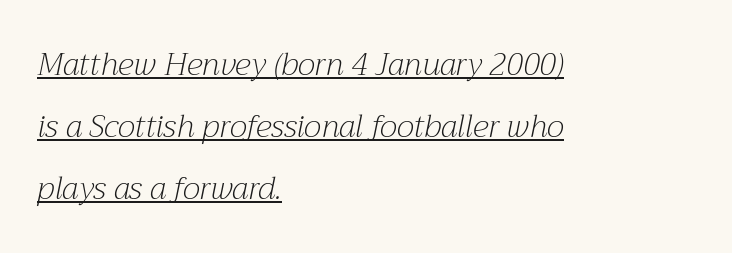
Successive baselines arrive slowly, with a big drop between each. A quiet, ordinary-to-light weight characterises the typeface. Check where the strokes stop: tiny serifs finish them off. The specimen reads as italic at a glance. What decoration does the sample have? An underline. These lines stack with their left ends in a neat column.
